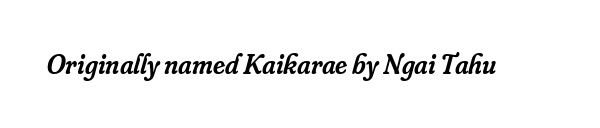
Here the glyphs are tracked normally, forming tight word shapes. The designer went with a serif here, giving each stem small feet. Summary of weight: moderately heavy, a semibold. Slanted lettering throughout.
